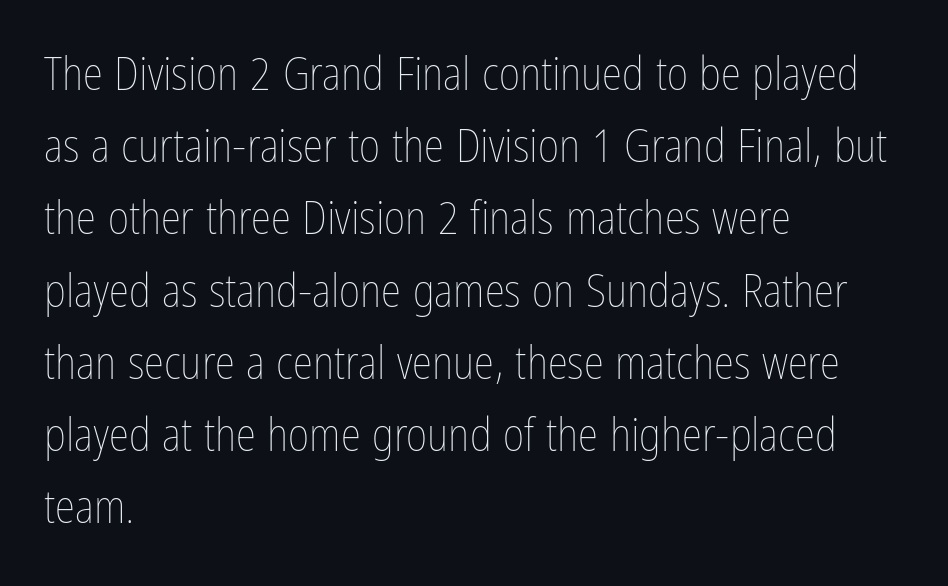
Q: Is the text bold? A: No.
Q: Is the text italic (slanted)? A: No, it is upright.
Q: Is the text underlined? A: No.
Q: How is the paragraph aligned? A: Left-aligned.
Q: Is the spacing between letters normal or unusually wide? A: Normal.
Q: Is the spacing between lines tight, normal or loose? A: Normal.
Q: Width (condensed, normal, or wide)? A: Condensed.
Q: Stroke contrast? A: Low.
Q: x-height? A: Medium.
Q: Monospaced? A: No.
